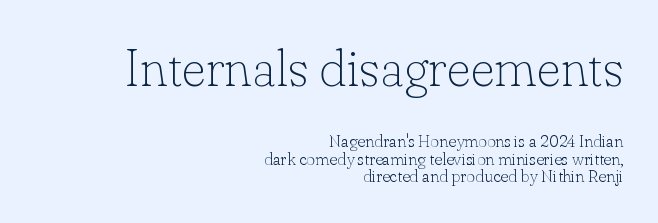
{"serif": "yes", "italic": "no", "bold": "no", "weight": "thin", "width": "normal", "stroke_contrast": "low", "x_height": "small", "monospaced": "no", "underline": "no", "align": "right", "line_spacing": "tight", "line_spacing_ratio": 1.03, "letter_spacing": "normal", "letter_spacing_em": 0.0, "larger_block": "first", "size_ratio": 3.06, "glyph_px": 52}
